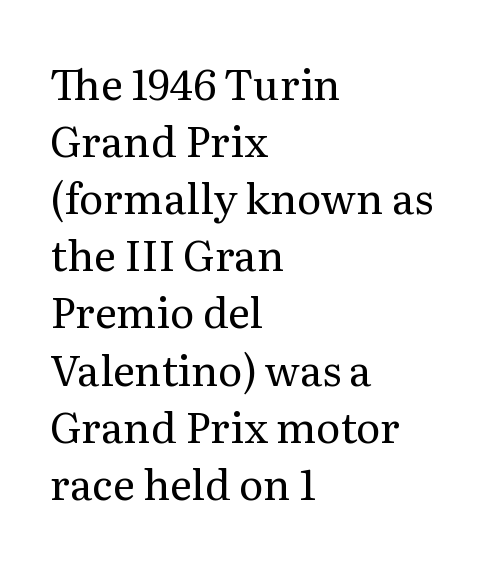
What's the leading like? Ordinary, nothing unusual. The rendering keeps characters at their native spacing. Proportional: the letters do not fall into vertical columns. Check where the strokes stop: tiny serifs finish them off. Unlike italic type, these characters show no tilt at all. This reads as an unemphasized weight, regular at the heaviest.
